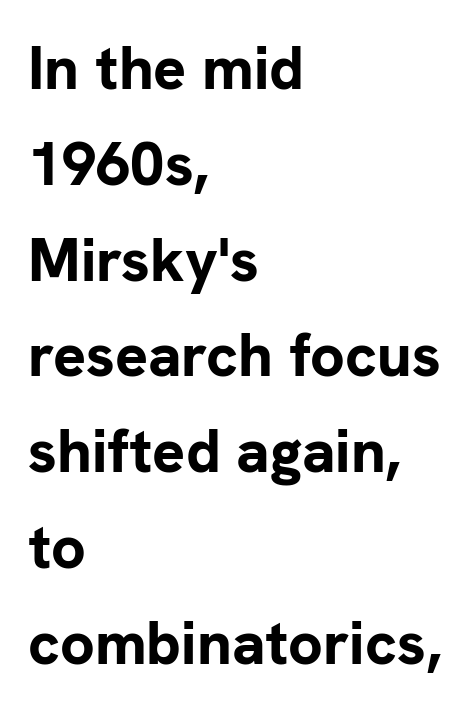
{"serif": "no", "italic": "no", "bold": "yes", "weight": "bold", "width": "normal", "stroke_contrast": "low", "x_height": "medium", "monospaced": "no", "underline": "no", "align": "left", "line_spacing": "normal", "line_spacing_ratio": 1.57, "letter_spacing": "normal", "letter_spacing_em": 0.0, "glyph_px": 61}
